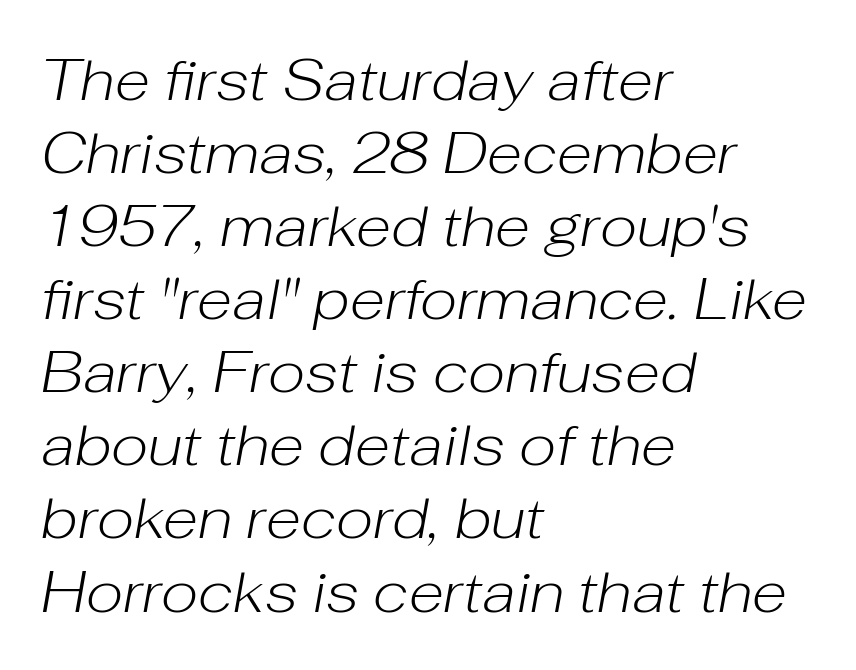
{"italic": "yes", "lean": "right", "slant_degrees": 10, "bold": "no", "weight": "light", "width": "normal", "stroke_contrast": "low", "x_height": "medium", "monospaced": "no", "underline": "no", "align": "left", "line_spacing": "normal", "line_spacing_ratio": 1.26, "letter_spacing": "normal", "letter_spacing_em": 0.0, "glyph_px": 58}
